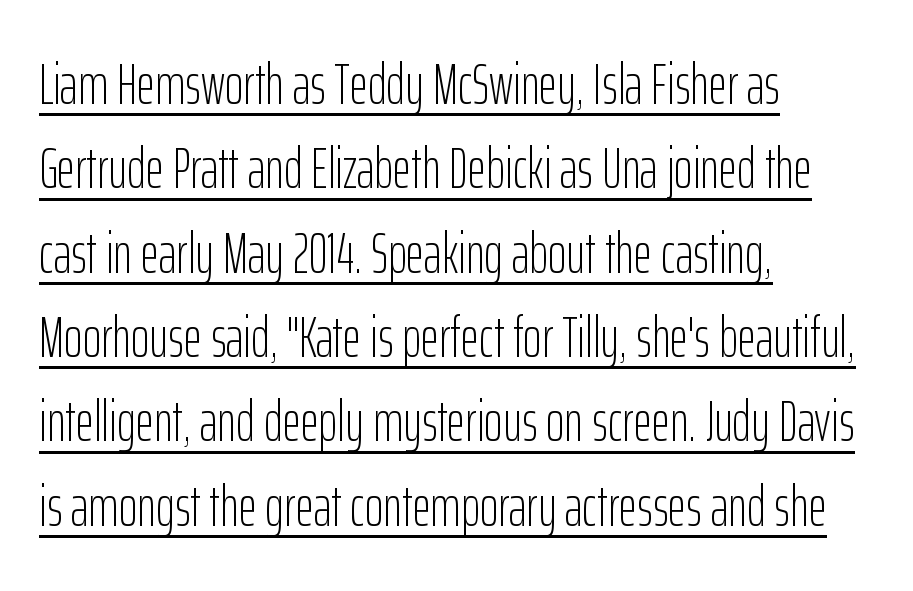
The image shows 57 px light, condensed sans-serif type, upright; set left-aligned, normal line spacing (1.48x), normal letter spacing, underlined; low stroke contrast and a medium x-height.
